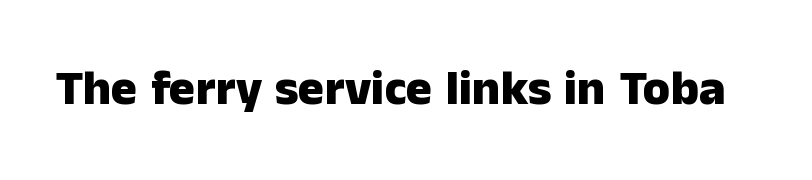
{"serif": "no", "italic": "no", "bold": "yes", "weight": "heavy", "width": "normal", "stroke_contrast": "low", "x_height": "medium", "monospaced": "no", "underline": "no", "letter_spacing": "normal", "letter_spacing_em": 0.0, "glyph_px": 49}
